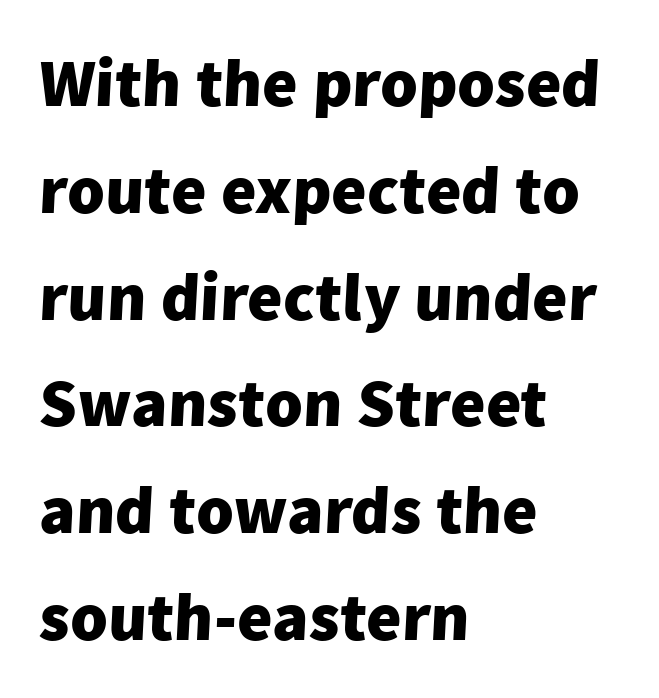
The passage shown is typed in a proportional face where columns would drift. Strokes here are thick enough to call this a true bold. Compared with typical body copy, the letter spacing here is the same. Each line starts at the same left margin while the right side varies. Is there much room between lines? A standard amount, neither cramped nor airy.
